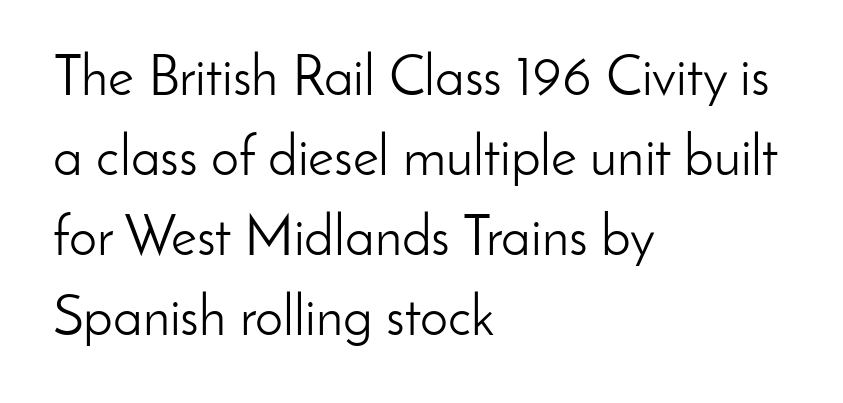
Q: Is the text bold? A: No.
Q: Is the text italic (slanted)? A: No, it is upright.
Q: Is the typeface a serif or a sans-serif typeface? A: Sans-serif.
Q: Is the text underlined? A: No.
Q: How is the paragraph aligned? A: Left-aligned.
Q: Is the spacing between letters normal or unusually wide? A: Normal.
Q: Is the spacing between lines tight, normal or loose? A: Normal.
Q: Width (condensed, normal, or wide)? A: Normal.
Q: Stroke contrast? A: Low.
Q: x-height? A: Small.
Q: Monospaced? A: No.
